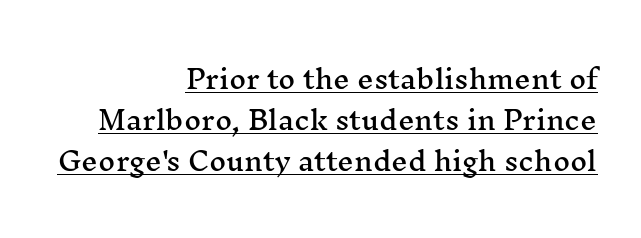
The image shows 26 px text type, upright; set right-aligned, normal line spacing (1.57x), normal letter spacing, underlined.
